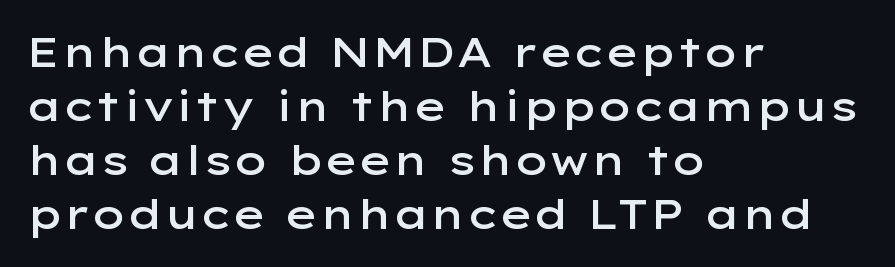
Q: Is the text bold? A: Semi-bold.
Q: Is the text italic (slanted)? A: No, it is upright.
Q: Is the typeface a serif or a sans-serif typeface? A: Sans-serif.
Q: Is the text underlined? A: No.
Q: How is the paragraph aligned? A: Left-aligned.
Q: Is the spacing between letters normal or unusually wide? A: Normal.
Q: Is the spacing between lines tight, normal or loose? A: Normal.
Q: Width (condensed, normal, or wide)? A: Wide.
Q: Stroke contrast? A: Low.
Q: x-height? A: Medium.
Q: Monospaced? A: No.
